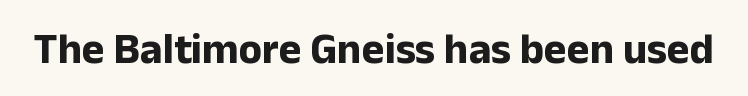
{"serif": "no", "italic": "no", "bold": "yes", "weight": "bold", "width": "normal", "stroke_contrast": "low", "x_height": "medium", "monospaced": "no", "underline": "no", "letter_spacing": "normal", "letter_spacing_em": 0.0, "glyph_px": 43}
